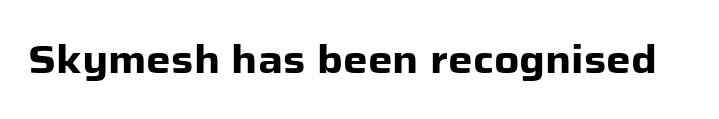
{"serif": "no", "italic": "no", "bold": "yes", "weight": "heavy", "width": "normal", "stroke_contrast": "low", "x_height": "medium", "monospaced": "no", "underline": "no", "letter_spacing": "normal", "letter_spacing_em": 0.0, "glyph_px": 39}
